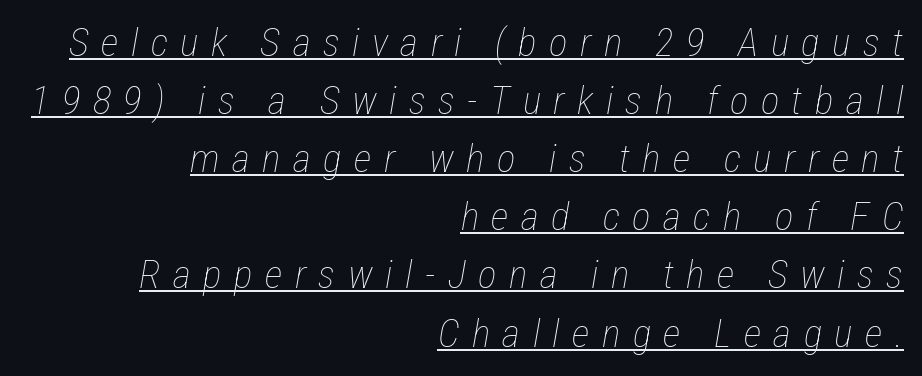
{"italic": "yes", "lean": "right", "slant_degrees": 12, "bold": "no", "weight": "thin", "width": "condensed", "stroke_contrast": "low", "x_height": "medium", "monospaced": "no", "underline": "yes", "align": "right", "line_spacing": "normal", "line_spacing_ratio": 1.49, "letter_spacing": "wide", "letter_spacing_em": 0.32, "glyph_px": 39}
